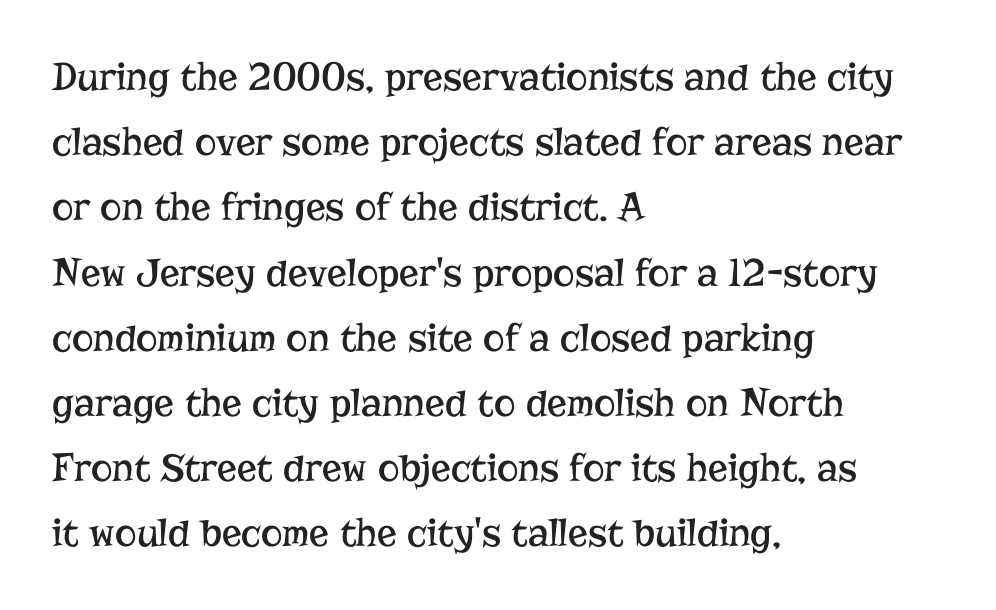
{"serif": "yes", "italic": "no", "bold": "no", "weight": "regular", "width": "normal", "stroke_contrast": "low", "x_height": "medium", "monospaced": "no", "underline": "no", "align": "left", "line_spacing": "normal", "line_spacing_ratio": 1.59, "letter_spacing": "normal", "letter_spacing_em": 0.0, "glyph_px": 41}
